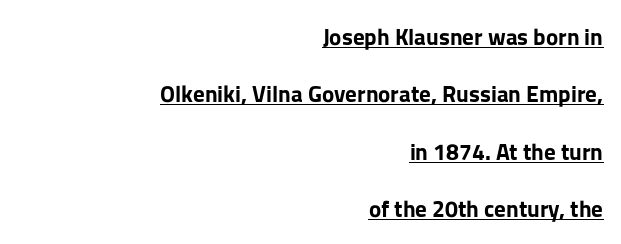
Rendered with straight, roman letterforms. How are the letters spaced? Ordinarily, with no added tracking. In CSS terms this would be text-align: right. A typographer would call this underscored text. Whoever set this chose breathing room over compactness in the vertical rhythm. The strokes are fattened all the way to bold.
